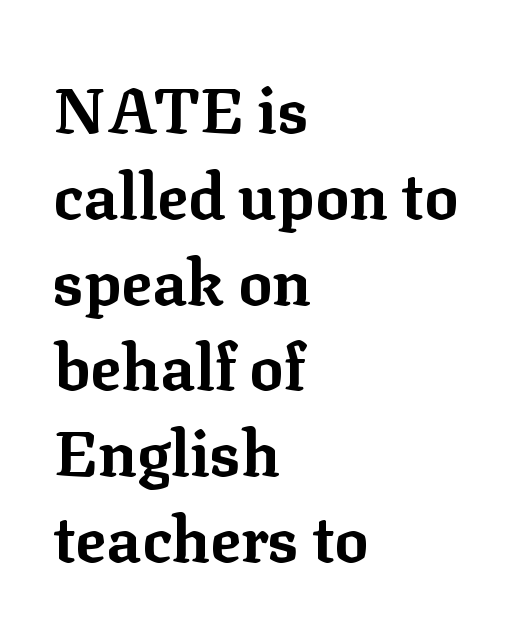
Q: Is the text bold? A: Yes.
Q: Is the text italic (slanted)? A: No, it is upright.
Q: Is the typeface a serif or a sans-serif typeface? A: Serif.
Q: Is the text underlined? A: No.
Q: How is the paragraph aligned? A: Left-aligned.
Q: Is the spacing between letters normal or unusually wide? A: Normal.
Q: Is the spacing between lines tight, normal or loose? A: Normal.
Q: Width (condensed, normal, or wide)? A: Normal.
Q: Stroke contrast? A: Low.
Q: x-height? A: Medium.
Q: Monospaced? A: No.
